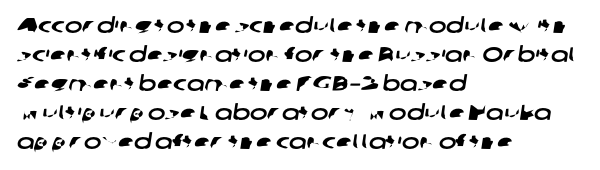
The image shows 21 px text type; set left-aligned, normal line spacing (1.38x), normal letter spacing, not underlined.
